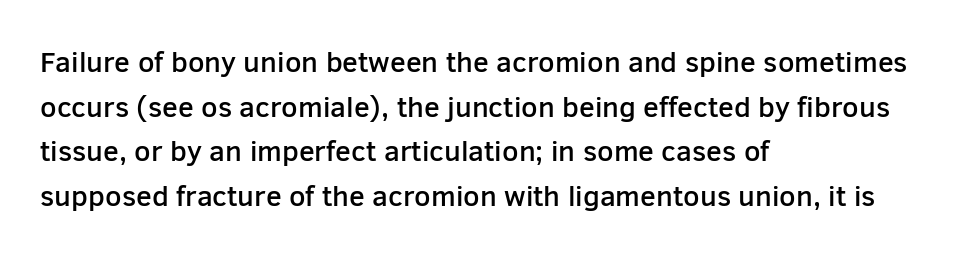
{"serif": "no", "italic": "no", "bold": "semi", "weight": "semibold", "width": "normal", "stroke_contrast": "low", "x_height": "medium", "monospaced": "no", "underline": "no", "align": "left", "line_spacing": "normal", "line_spacing_ratio": 1.54, "letter_spacing": "normal", "letter_spacing_em": 0.0, "glyph_px": 29}
